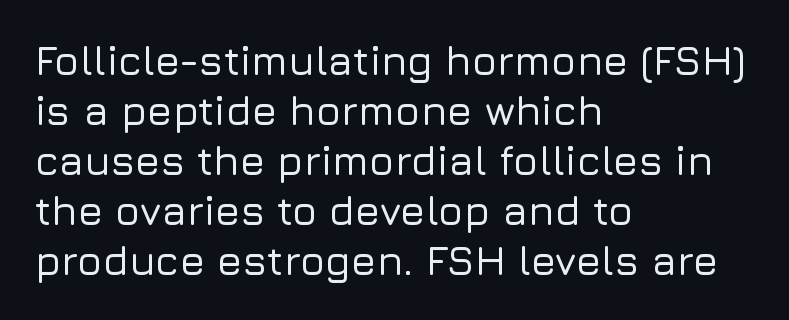
Q: Is the text italic (slanted)? A: No, it is upright.
Q: Is the typeface a serif or a sans-serif typeface? A: Sans-serif.
Q: Is the text underlined? A: No.
Q: How is the paragraph aligned? A: Left-aligned.
Q: Is the spacing between letters normal or unusually wide? A: Normal.
Q: Width (condensed, normal, or wide)? A: Normal.
Q: Stroke contrast? A: Low.
Q: x-height? A: Medium.
Q: Monospaced? A: No.
